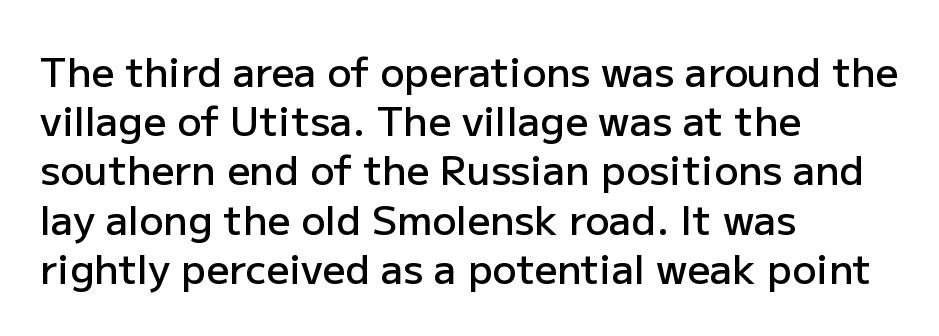
{"serif": "no", "italic": "no", "bold": "semi", "weight": "semibold", "width": "normal", "stroke_contrast": "low", "x_height": "medium", "monospaced": "no", "underline": "no", "align": "left", "line_spacing_ratio": 1.23, "letter_spacing": "normal", "letter_spacing_em": 0.0, "glyph_px": 40}
